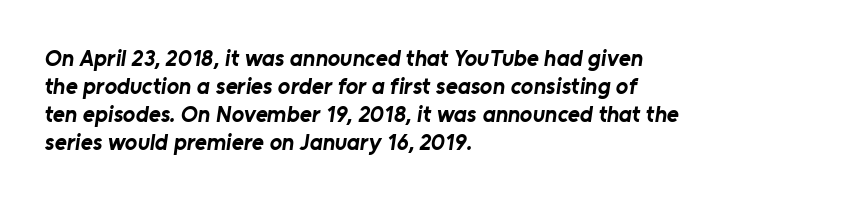
The image shows 23 px bold type; set left-aligned, line spacing 1.22x, normal letter spacing, not underlined.
